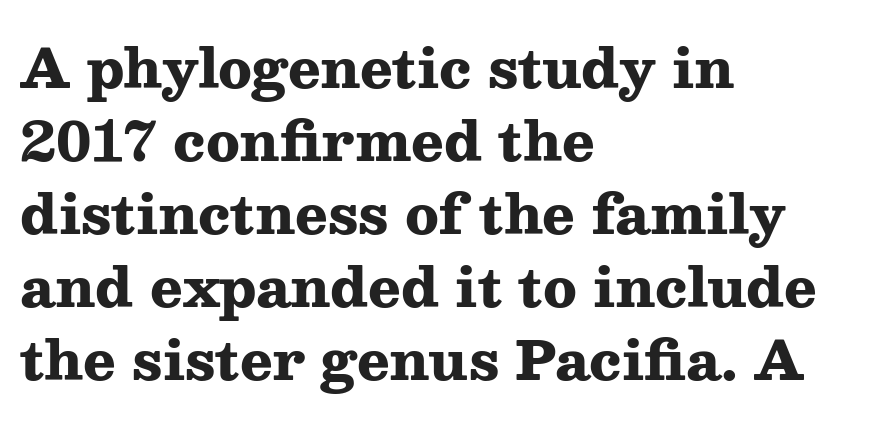
{"serif": "yes", "italic": "no", "bold": "yes", "weight": "heavy", "width": "wide", "stroke_contrast": "medium", "x_height": "medium", "monospaced": "no", "underline": "no", "align": "left", "line_spacing": "normal", "line_spacing_ratio": 1.35, "letter_spacing": "normal", "letter_spacing_em": 0.0, "glyph_px": 54}
